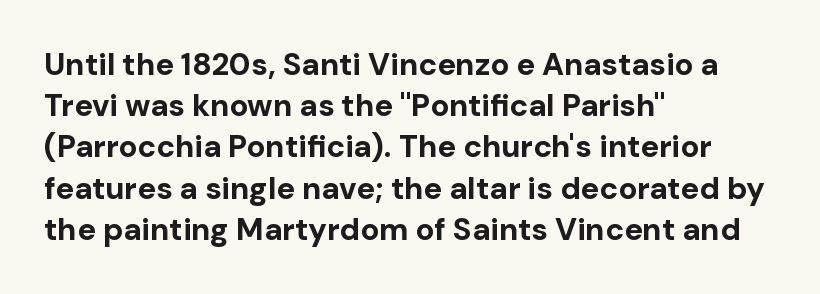
{"serif": "no", "italic": "no", "bold": "yes", "weight": "bold", "width": "normal", "stroke_contrast": "low", "x_height": "medium", "monospaced": "no", "underline": "no", "align": "left", "line_spacing": "normal", "line_spacing_ratio": 1.33, "letter_spacing": "normal", "letter_spacing_em": 0.0, "glyph_px": 31}
